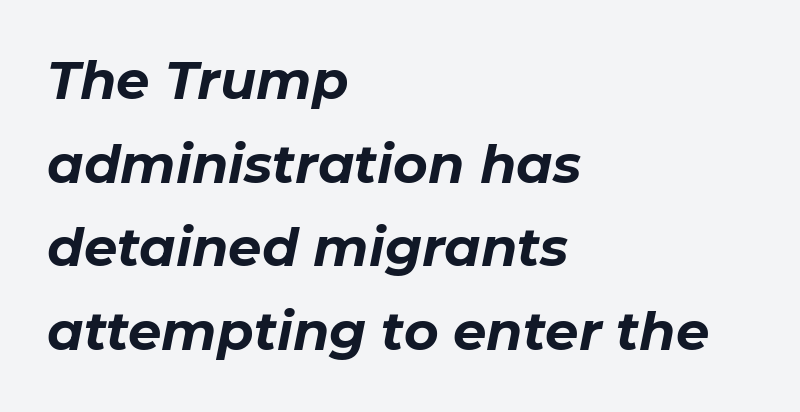
Q: Is the text bold? A: Yes.
Q: Is the text italic (slanted)? A: Yes, it leans right by about 11 degrees.
Q: Is the text underlined? A: No.
Q: How is the paragraph aligned? A: Left-aligned.
Q: Is the spacing between letters normal or unusually wide? A: Normal.
Q: Is the spacing between lines tight, normal or loose? A: Normal.
Q: Width (condensed, normal, or wide)? A: Normal.
Q: Stroke contrast? A: Low.
Q: x-height? A: Medium.
Q: Monospaced? A: No.
